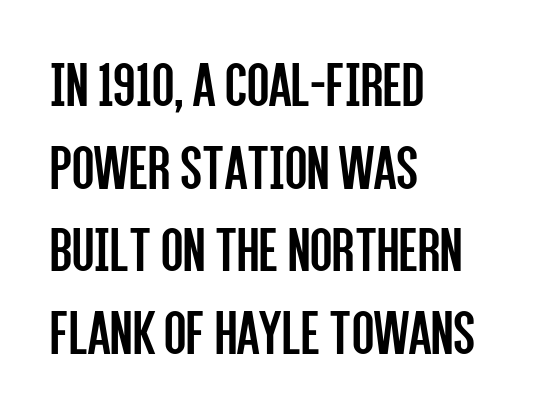
{"serif": "no", "italic": "no", "bold": "no", "weight": "regular", "width": "condensed", "stroke_contrast": "low", "x_height": "large", "monospaced": "no", "underline": "no", "align": "left", "line_spacing": "normal", "line_spacing_ratio": 1.27, "letter_spacing": "normal", "letter_spacing_em": 0.0, "glyph_px": 65}
